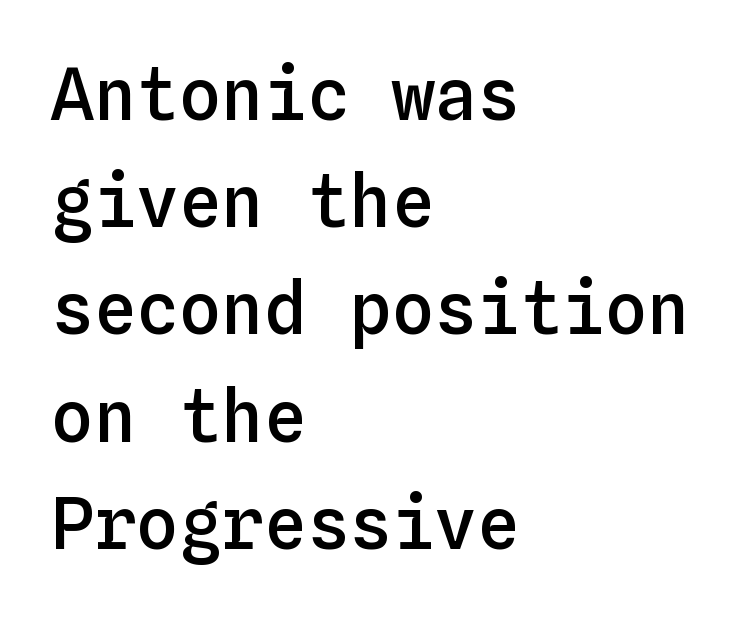
The rag falls on the right side of this text block. Ordinary non-slanted type is in use. What weight is shown? A semibold, between regular and bold. Short note: letters normally spaced.
